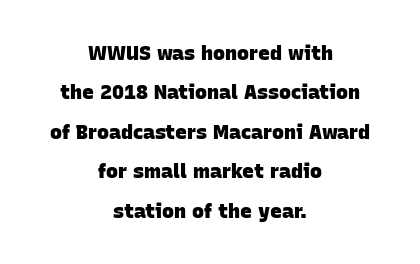
Each line is balanced around a shared central axis. A typesetter would call this zero additional tracking. The foot of each line stays bare and open. Notice the wide empty band between every row — that's loose leading. On the weight axis this lands at bold, roughly 700.
